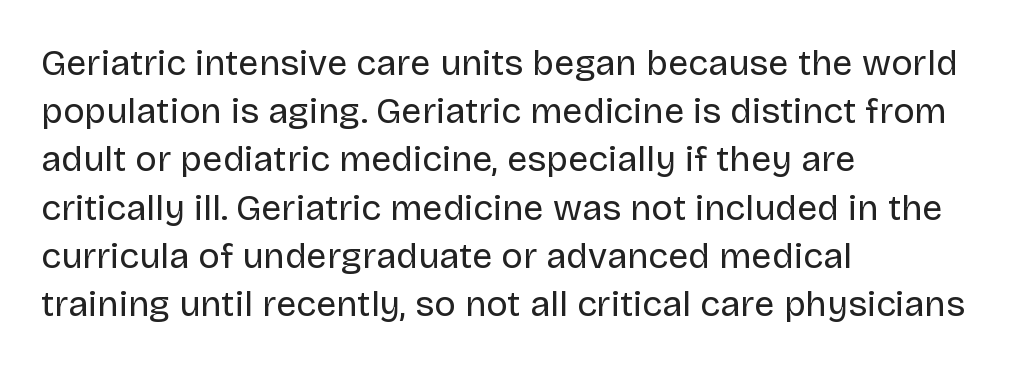
Q: Is the text bold? A: No.
Q: Is the text italic (slanted)? A: No, it is upright.
Q: Is the typeface a serif or a sans-serif typeface? A: Sans-serif.
Q: Is the text underlined? A: No.
Q: How is the paragraph aligned? A: Left-aligned.
Q: Is the spacing between letters normal or unusually wide? A: Normal.
Q: Is the spacing between lines tight, normal or loose? A: Normal.
Q: Width (condensed, normal, or wide)? A: Normal.
Q: Stroke contrast? A: Low.
Q: x-height? A: Large.
Q: Monospaced? A: No.
